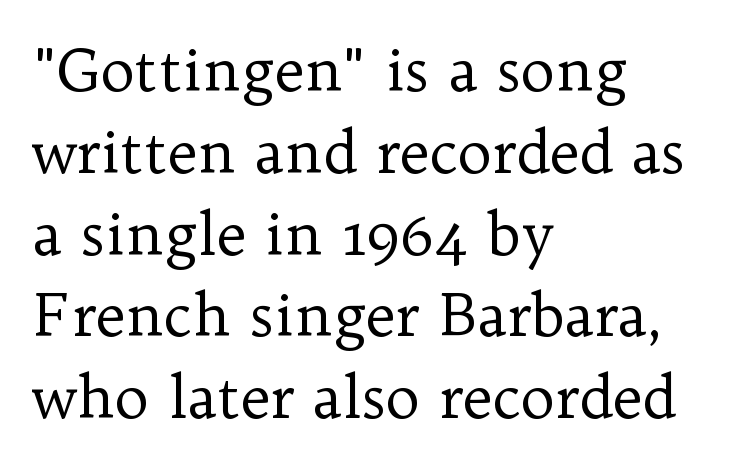
The image shows 58 px regular-weight serif type, upright; set left-aligned, normal line spacing (1.41x), normal letter spacing, not underlined; low stroke contrast and a medium x-height.
